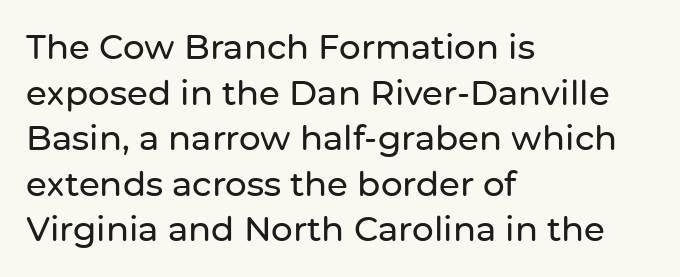
In terms of letterform style, serifs are entirely absent. These lines are set flush left with a ragged right edge. Baseline-to-baseline distance is the conventional proportion of letter height. Honestly, there is no underline to notice here at all. This sample uses an upright cut, with every glyph sitting square on the baseline.
